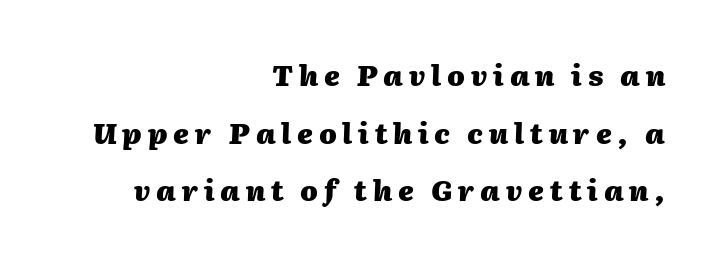
{"italic": "yes", "lean": "right", "slant_degrees": 2, "bold": "yes", "weight": "heavy", "width": "normal", "stroke_contrast": "medium", "x_height": "medium", "monospaced": "no", "underline": "no", "align": "right", "line_spacing": "loose", "line_spacing_ratio": 2.06, "letter_spacing": "wide", "letter_spacing_em": 0.21, "glyph_px": 28}
